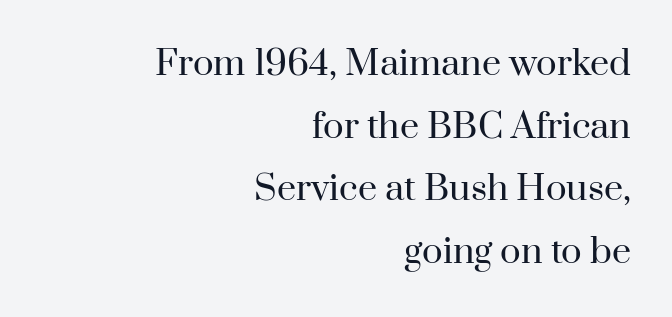
Think standard paragraph weight, or any step lighter than that. Vertical strokes here are truly vertical. The compositor pushed each line to the right boundary. Bare-footed words on every line.
